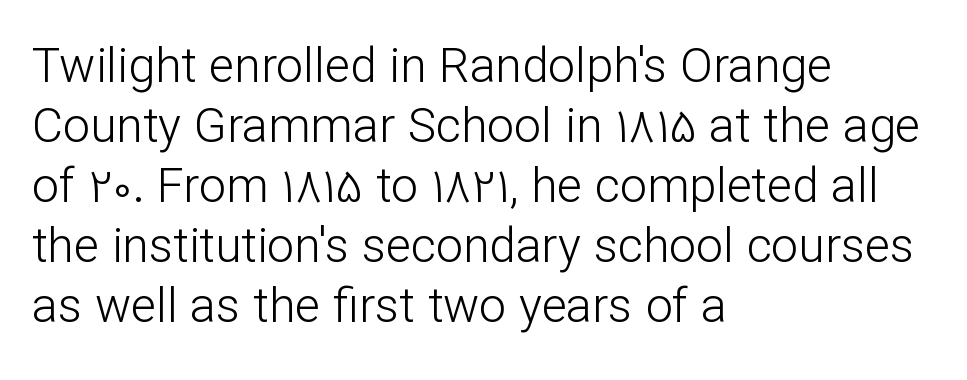
The image shows 48 px light sans-serif type, upright; set left-aligned, normal line spacing (1.25x), normal letter spacing, not underlined; low stroke contrast and a medium x-height.
